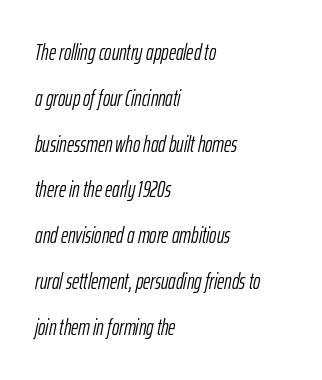
Q: Is the text bold? A: No.
Q: Is the text italic (slanted)? A: Yes, it leans right by about 12 degrees.
Q: Is the text underlined? A: No.
Q: How is the paragraph aligned? A: Left-aligned.
Q: Is the spacing between letters normal or unusually wide? A: Normal.
Q: Is the spacing between lines tight, normal or loose? A: Loose.
